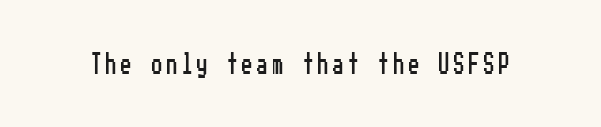
{"italic": "no", "underline": "no", "letter_spacing": "wide", "letter_spacing_em": 0.22, "glyph_px": 21}
